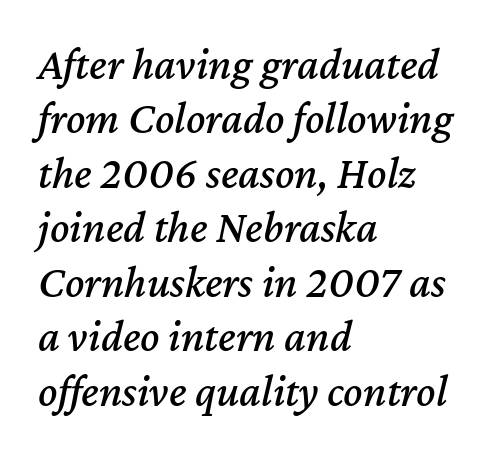
The image shows 45 px text type, italic (leaning right); set left-aligned, line spacing 1.21x, normal letter spacing, not underlined; medium stroke contrast and a medium x-height.
